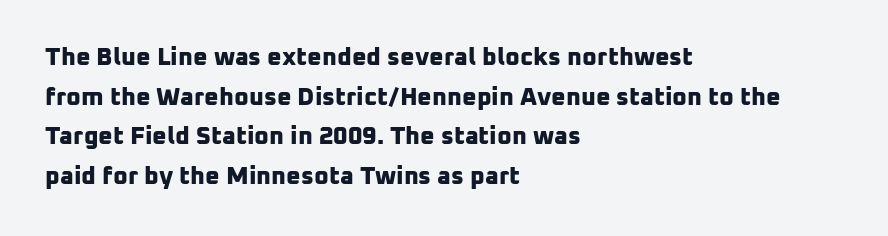
Q: Is the text bold? A: Yes.
Q: Is the text underlined? A: No.
Q: How is the paragraph aligned? A: Left-aligned.
Q: Is the spacing between letters normal or unusually wide? A: Normal.
Q: Is the spacing between lines tight, normal or loose? A: Normal.
